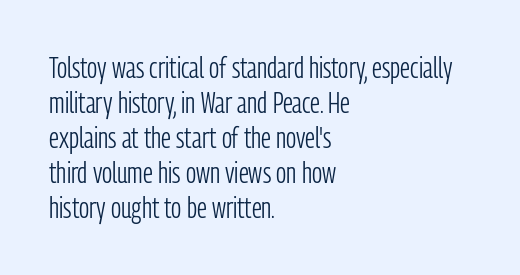
{"serif": "no", "italic": "no", "bold": "no", "weight": "light", "width": "condensed", "stroke_contrast": "low", "x_height": "medium", "monospaced": "no", "underline": "no", "align": "left", "line_spacing_ratio": 1.21, "letter_spacing": "normal", "letter_spacing_em": 0.0, "glyph_px": 29}
